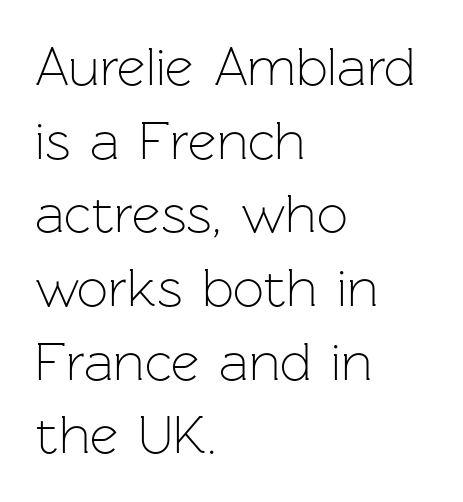
{"serif": "no", "italic": "no", "bold": "no", "weight": "light", "width": "normal", "stroke_contrast": "low", "x_height": "medium", "monospaced": "no", "underline": "no", "align": "left", "line_spacing": "normal", "line_spacing_ratio": 1.34, "letter_spacing": "normal", "letter_spacing_em": 0.0, "glyph_px": 55}
